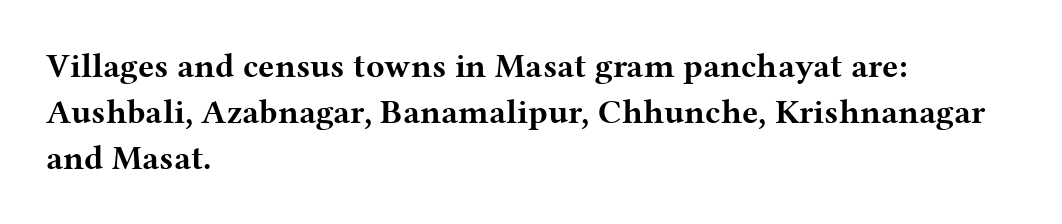
Q: Is the text bold? A: Yes.
Q: Is the text italic (slanted)? A: No, it is upright.
Q: Is the typeface a serif or a sans-serif typeface? A: Serif.
Q: Is the text underlined? A: No.
Q: How is the paragraph aligned? A: Left-aligned.
Q: Is the spacing between letters normal or unusually wide? A: Normal.
Q: Is the spacing between lines tight, normal or loose? A: Normal.
Q: Width (condensed, normal, or wide)? A: Wide.
Q: Stroke contrast? A: Medium.
Q: x-height? A: Medium.
Q: Monospaced? A: No.
